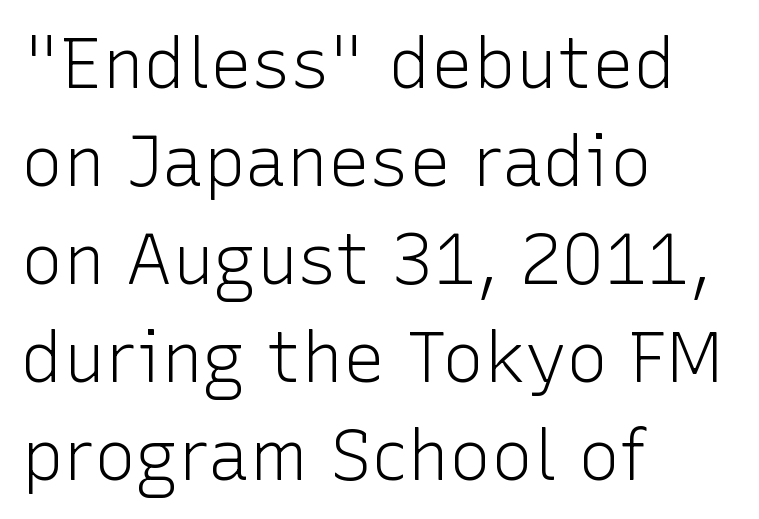
Notice how the passage keeps a crisp vertical edge on the left only. The type sits square on the baseline with zero lean. The weight tops out at a normal text grade. Letterform terminals end flat and unadorned throughout the passage. In terms of leading, this rendering sits right in the middle. The foot of each line stays bare and open.
